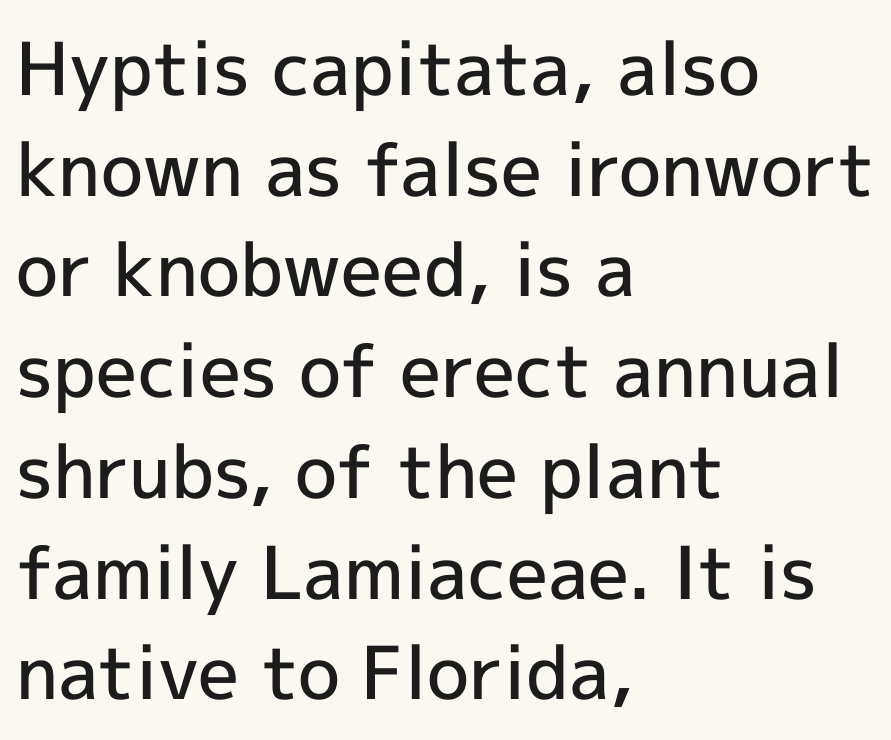
{"serif": "no", "italic": "no", "bold": "semi", "weight": "semibold", "width": "normal", "x_height": "medium", "monospaced": "no", "underline": "no", "align": "left", "line_spacing": "normal", "line_spacing_ratio": 1.38, "letter_spacing": "normal", "letter_spacing_em": 0.0, "glyph_px": 73}
